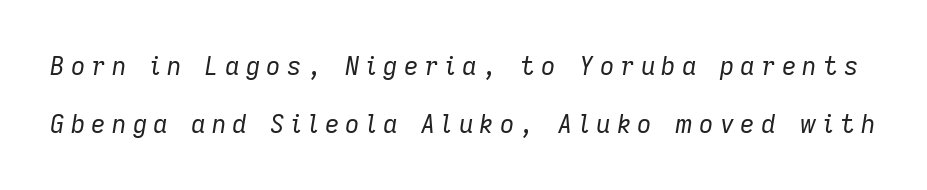
Q: Is the text bold? A: No.
Q: Is the text italic (slanted)? A: Yes, it leans right by about 9 degrees.
Q: Is the text underlined? A: No.
Q: Is the spacing between letters normal or unusually wide? A: Unusually wide.
Q: Is the spacing between lines tight, normal or loose? A: Loose.
